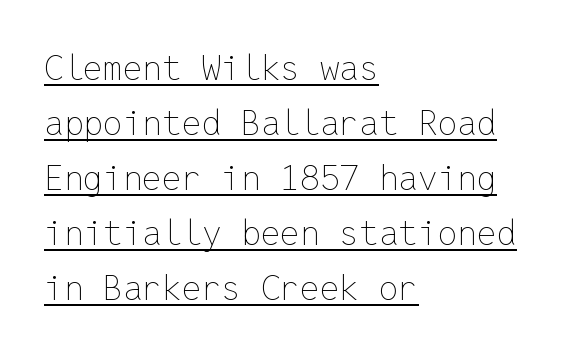
Q: Is the text bold? A: No.
Q: Is the text italic (slanted)? A: No, it is upright.
Q: Is the text underlined? A: Yes.
Q: How is the paragraph aligned? A: Left-aligned.
Q: Is the spacing between letters normal or unusually wide? A: Normal.
Q: Is the spacing between lines tight, normal or loose? A: Normal.
Q: Width (condensed, normal, or wide)? A: Normal.
Q: Stroke contrast? A: Low.
Q: x-height? A: Medium.
Q: Monospaced? A: Yes.
